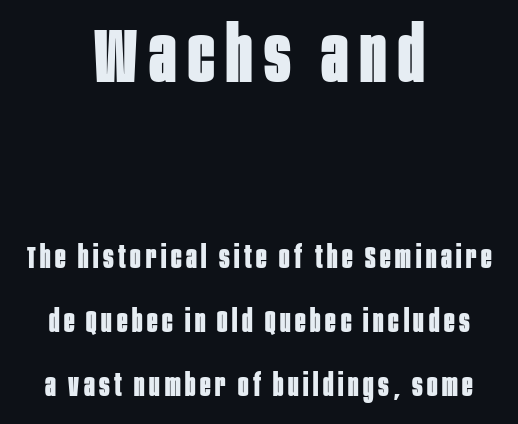
The image shows 78 px bold, condensed sans-serif type, upright; set centered, loose line spacing (2.07x), not underlined; the first (top) block is 2.52x larger; low stroke contrast and a large x-height.
